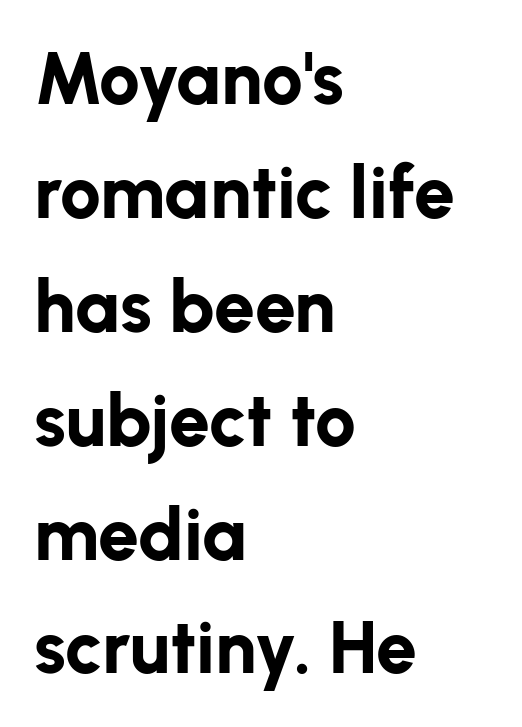
Q: Is the text bold? A: Yes.
Q: Is the text italic (slanted)? A: No, it is upright.
Q: Is the typeface a serif or a sans-serif typeface? A: Sans-serif.
Q: Is the text underlined? A: No.
Q: How is the paragraph aligned? A: Left-aligned.
Q: Is the spacing between letters normal or unusually wide? A: Normal.
Q: Is the spacing between lines tight, normal or loose? A: Normal.
Q: Width (condensed, normal, or wide)? A: Normal.
Q: Stroke contrast? A: Low.
Q: x-height? A: Medium.
Q: Monospaced? A: No.
